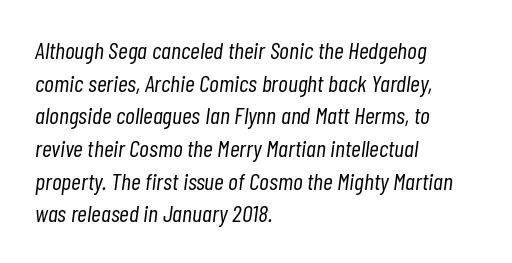
{"italic": "yes", "lean": "right", "slant_degrees": 7, "bold": "no", "underline": "no", "align": "left", "line_spacing": "normal", "line_spacing_ratio": 1.36, "letter_spacing": "normal", "letter_spacing_em": 0.0, "glyph_px": 24}
